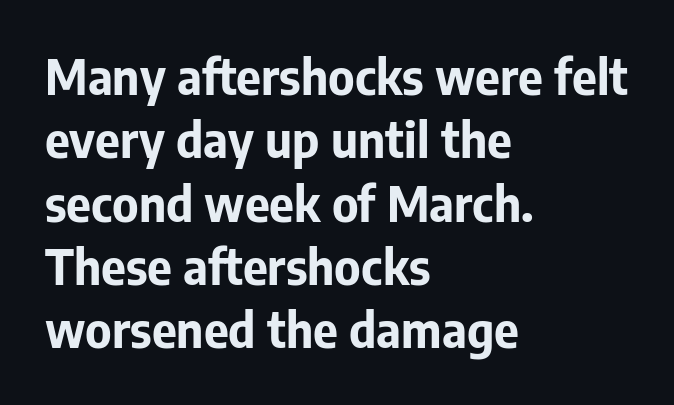
A dark, heavy texture on the line: the type is bold. Compared with typical body copy, the letter spacing here is the same. Examine the stroke ends and you'll find no serifs. Left-aligned paragraph, ragged on the right.
